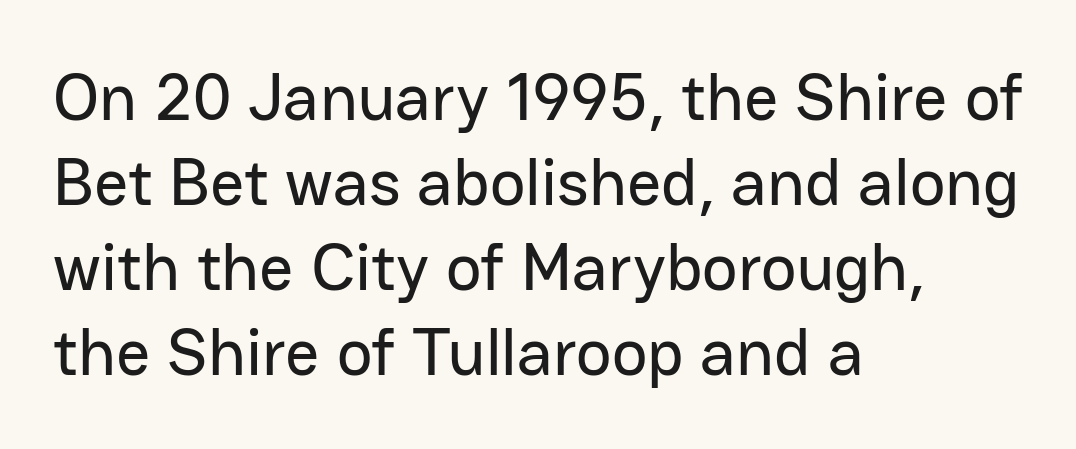
Decoration check: the copy has no underline. The letters stand upright; this is a roman face. The passage is arranged the way most books set body copy — flush left. Characters follow at the spacing the type designer built in.
